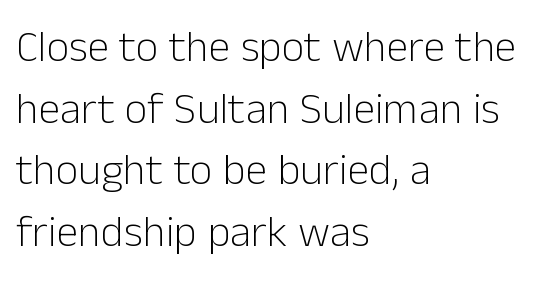
The image shows 44 px light sans-serif type, upright; set left-aligned, normal line spacing (1.4x), normal letter spacing, not underlined; low stroke contrast and a medium x-height.
